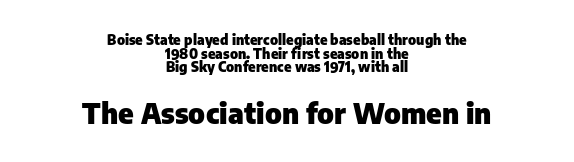
{"serif": "no", "italic": "no", "bold": "yes", "weight": "heavy", "width": "normal", "stroke_contrast": "low", "x_height": "medium", "monospaced": "no", "underline": "no", "align": "center", "line_spacing": "tight", "line_spacing_ratio": 0.98, "letter_spacing": "normal", "letter_spacing_em": 0.0, "larger_block": "second", "size_ratio": 2.07, "glyph_px": 29}
